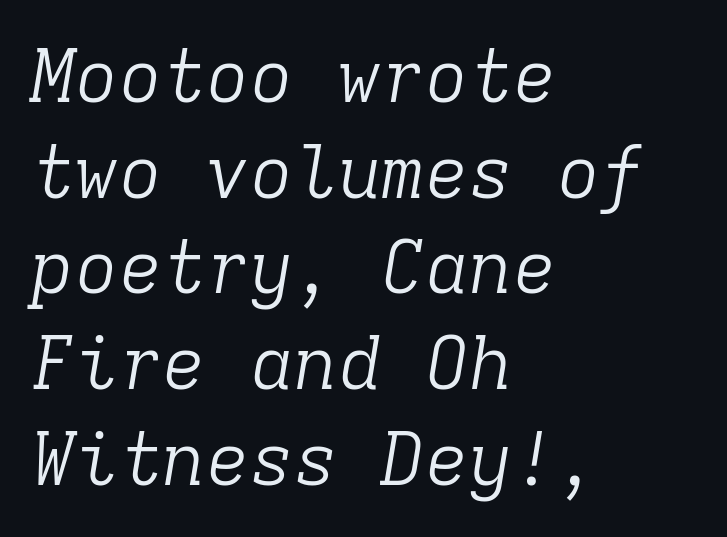
Q: Is the text bold? A: No.
Q: Is the text italic (slanted)? A: Yes, it leans right by about 9 degrees.
Q: Is the typeface a serif or a sans-serif typeface? A: Serif.
Q: Is the text underlined? A: No.
Q: How is the paragraph aligned? A: Left-aligned.
Q: Is the spacing between letters normal or unusually wide? A: Normal.
Q: Is the spacing between lines tight, normal or loose? A: Normal.
Q: Width (condensed, normal, or wide)? A: Normal.
Q: Stroke contrast? A: Low.
Q: x-height? A: Medium.
Q: Monospaced? A: Yes.
